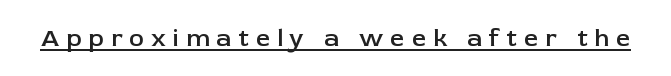
{"italic": "no", "bold": "semi", "underline": "yes", "letter_spacing": "wide", "letter_spacing_em": 0.28, "glyph_px": 25}
